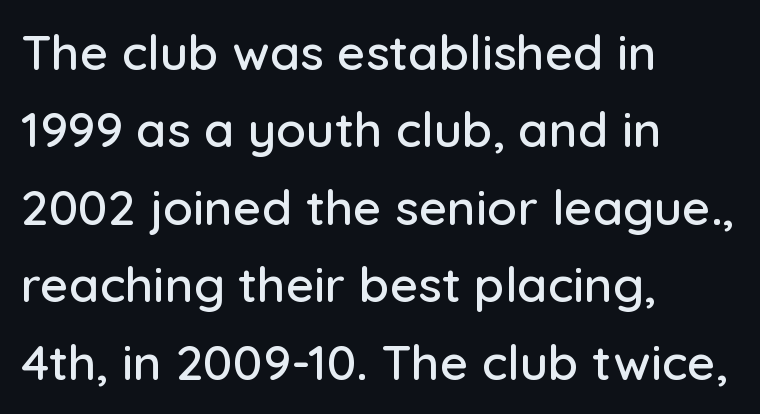
Q: Is the text italic (slanted)? A: No, it is upright.
Q: Is the typeface a serif or a sans-serif typeface? A: Sans-serif.
Q: Is the text underlined? A: No.
Q: How is the paragraph aligned? A: Left-aligned.
Q: Is the spacing between letters normal or unusually wide? A: Normal.
Q: Is the spacing between lines tight, normal or loose? A: Normal.
Q: Width (condensed, normal, or wide)? A: Normal.
Q: Stroke contrast? A: Low.
Q: x-height? A: Medium.
Q: Monospaced? A: No.
